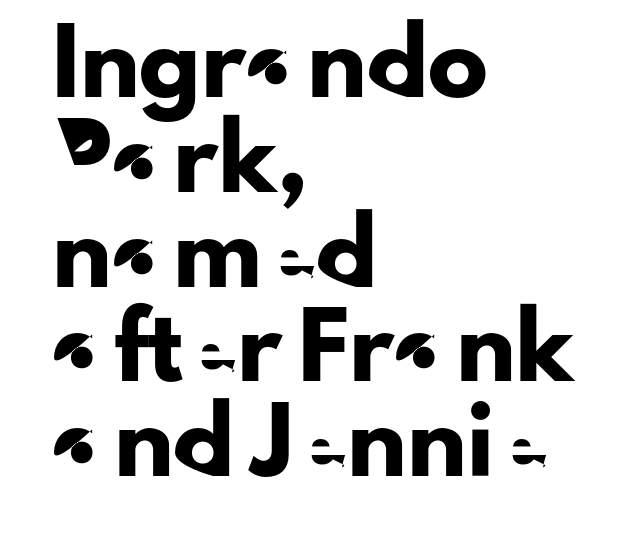
The image shows 60 px sans-serif type, upright; set left-aligned, normal line spacing (1.58x), normal letter spacing, not underlined; low stroke contrast and a small x-height.
